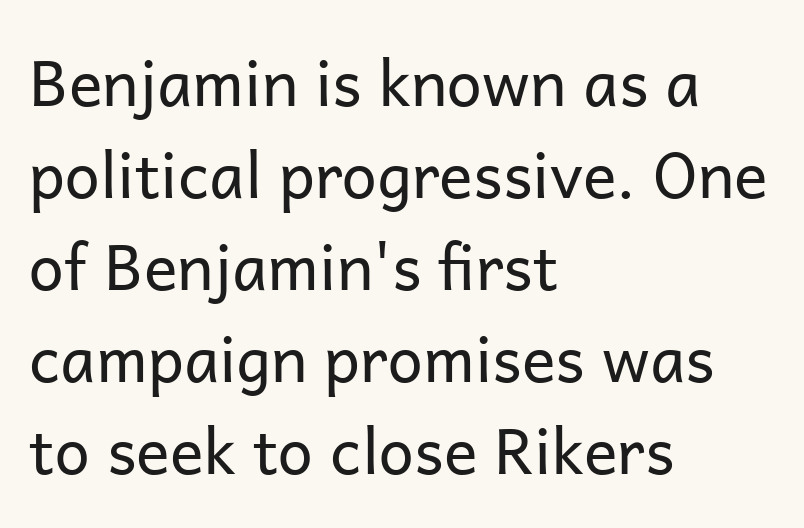
The image shows 63 px regular-weight sans-serif type, upright; set left-aligned, normal line spacing (1.46x), normal letter spacing, not underlined; low stroke contrast and a medium x-height.
